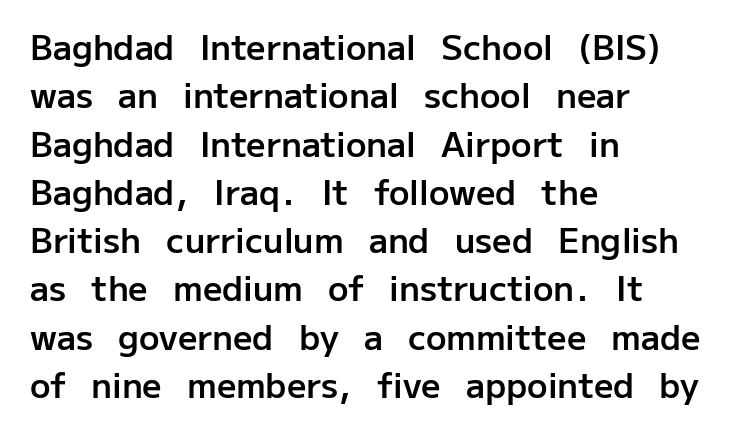
Honestly, the letter spacing is just normal — you wouldn't notice it. Each letter's strokes conclude bluntly, with no projecting serifs. Note the varied advance widths — an 'i' is clearly narrower than an 'm'. Set as a demibold, roughly 600 on the weight scale.
